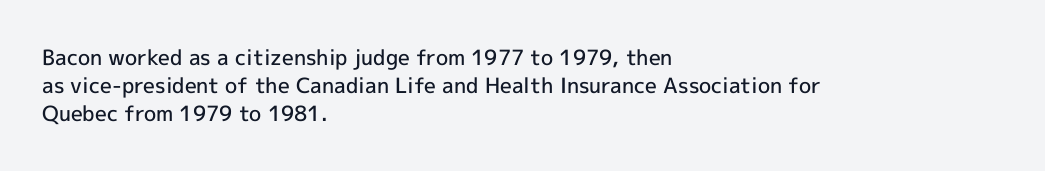
The axis of the letterforms is exactly vertical. The block of text has a typical density, with ordinary space between rows. Plain, unruled lines of type. Slightly chunky letters — semibold, I'd say, not full bold. Left-aligned paragraph, ragged on the right.
